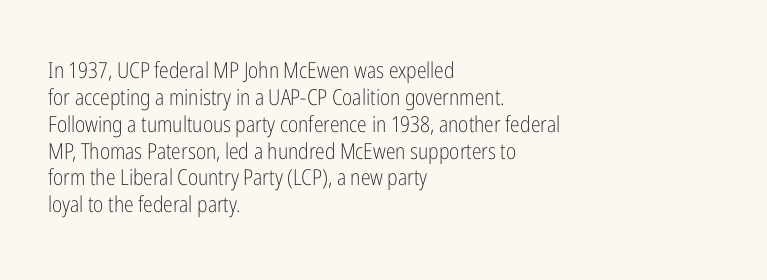
The image shows 22 px text type, upright; set left-aligned, line spacing 1.22x, normal letter spacing, not underlined.
